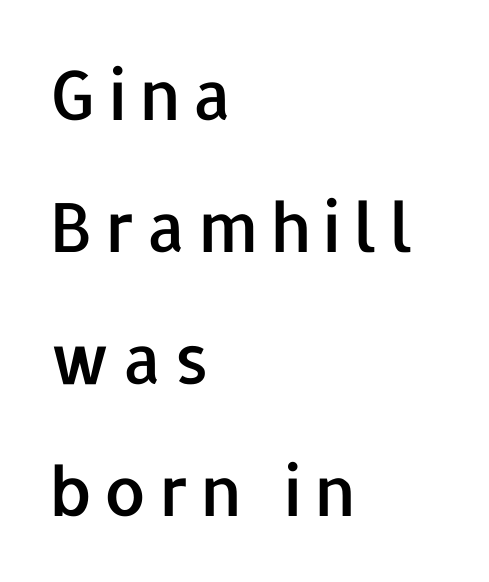
Horizontal alignment here is leftward, the default for most running prose. The typography opts for an upright posture over an oblique one. No feet cap the strokes, marking this as sans-serif type. Each letter keeps its own natural width here, so spacing adapts to shape.
